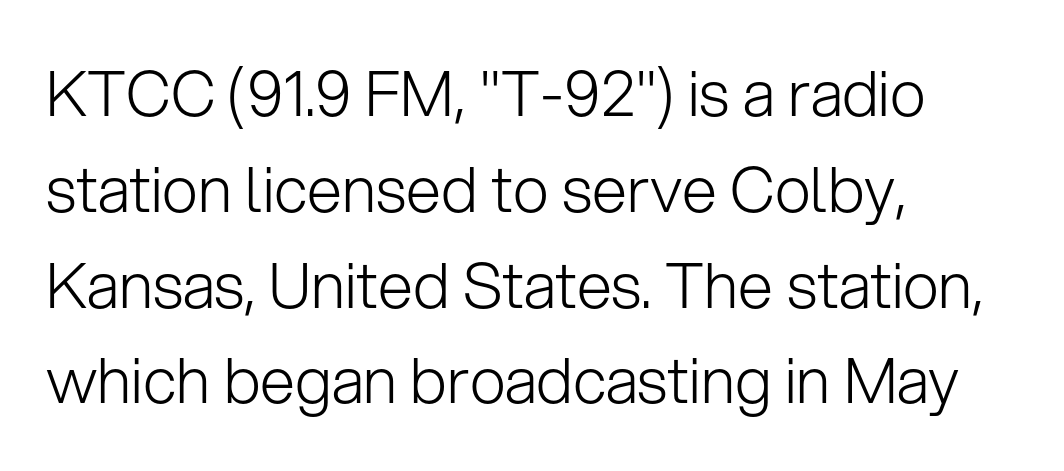
Do the characters align in a grid? No, the font is proportional. Nobody touched the tracking dial on this one. Check the space under the baseline: it is left empty. The passage shown is not bold in any degree. These lines are set flush left with a ragged right edge. In terms of leading, this rendering sits right in the middle.
